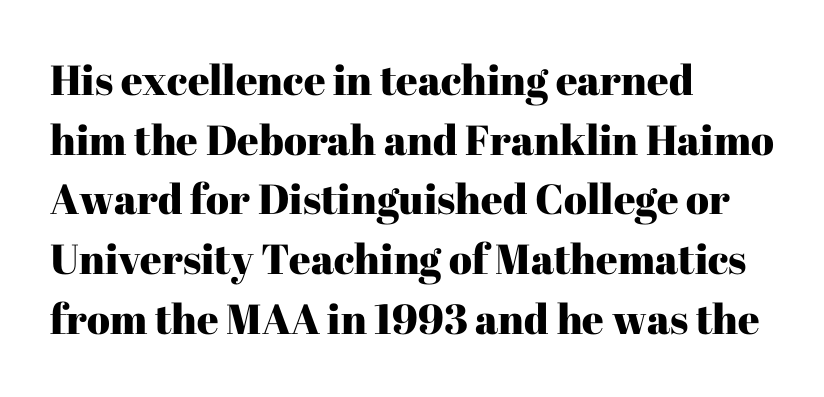
The image shows 42 px serif type, upright; set left-aligned, normal line spacing (1.42x), normal letter spacing, not underlined; high stroke contrast and a medium x-height.
